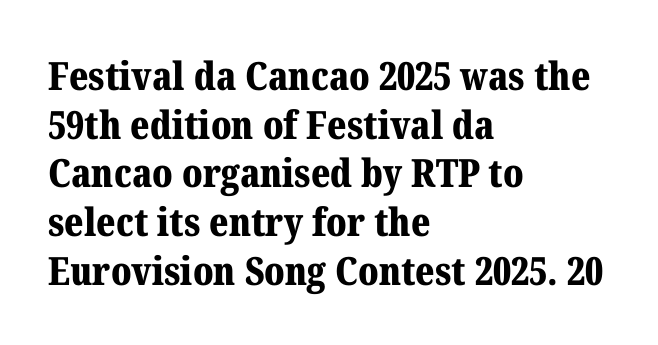
Q: Is the text bold? A: Yes.
Q: Is the text italic (slanted)? A: No, it is upright.
Q: Is the typeface a serif or a sans-serif typeface? A: Serif.
Q: Is the text underlined? A: No.
Q: How is the paragraph aligned? A: Left-aligned.
Q: Is the spacing between letters normal or unusually wide? A: Normal.
Q: Is the spacing between lines tight, normal or loose? A: Normal.
Q: Width (condensed, normal, or wide)? A: Normal.
Q: Stroke contrast? A: Medium.
Q: x-height? A: Medium.
Q: Monospaced? A: No.
